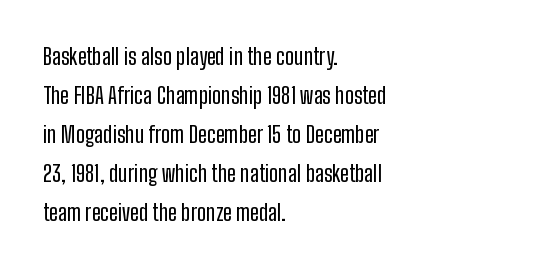
Q: Is the text italic (slanted)? A: No, it is upright.
Q: Is the text underlined? A: No.
Q: How is the paragraph aligned? A: Left-aligned.
Q: Is the spacing between letters normal or unusually wide? A: Normal.
